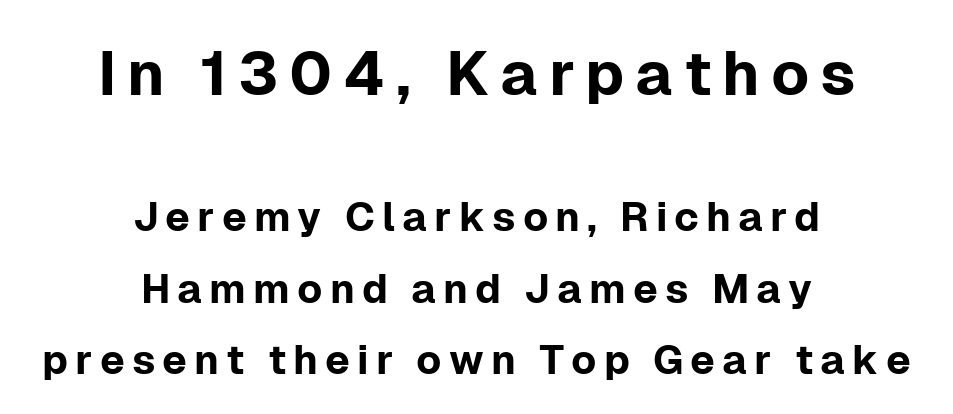
Observe the absence of serifs on each vertical stroke in this sample. Typesetter's note — upper block bumped up in size, lower block left smaller. The typesetter chose a symmetrical, centered arrangement here. Think of a printed novel: that variable character pitch is what you see here. Italic? Not at all — the glyphs are vertical.
